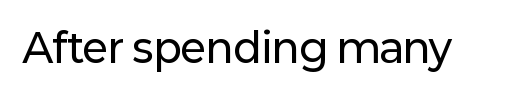
Q: Is the text italic (slanted)? A: No, it is upright.
Q: Is the typeface a serif or a sans-serif typeface? A: Sans-serif.
Q: Is the text underlined? A: No.
Q: Is the spacing between letters normal or unusually wide? A: Normal.
Q: Width (condensed, normal, or wide)? A: Normal.
Q: Stroke contrast? A: Low.
Q: x-height? A: Medium.
Q: Monospaced? A: No.
